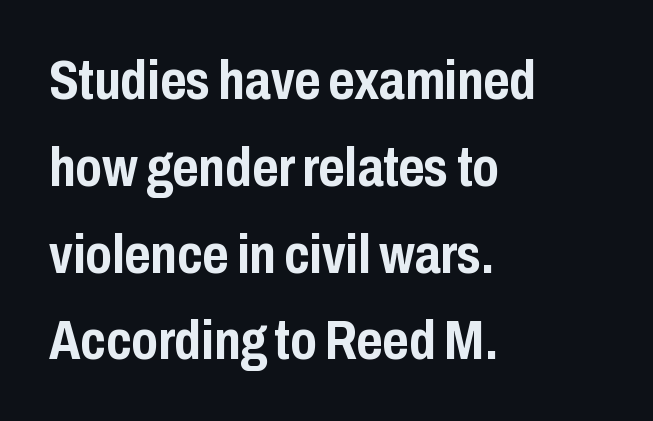
{"serif": "no", "italic": "no", "bold": "yes", "weight": "semibold", "width": "condensed", "stroke_contrast": "low", "x_height": "medium", "monospaced": "no", "underline": "no", "align": "left", "line_spacing": "normal", "line_spacing_ratio": 1.55, "letter_spacing": "normal", "letter_spacing_em": 0.0, "glyph_px": 56}
